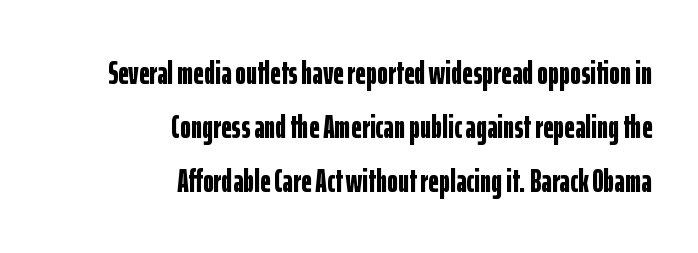
Characters follow at the spacing the type designer built in. The face used here has the dense, thick strokes of a bold. What kind of face is this? One without serifs — a sans. Here the designer chose a conventional face with non-uniform glyph widths. The text block is weighted toward the right margin, trailing off unevenly leftward.
